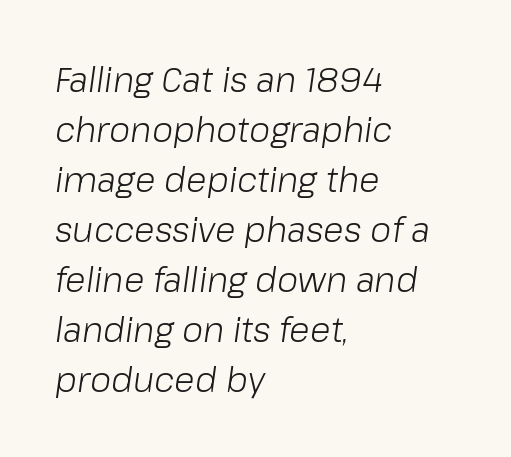
Q: Is the text bold? A: No.
Q: Is the text italic (slanted)? A: Yes, it leans right by about 8 degrees.
Q: Is the text underlined? A: No.
Q: How is the paragraph aligned? A: Left-aligned.
Q: Is the spacing between letters normal or unusually wide? A: Normal.
Q: Is the spacing between lines tight, normal or loose? A: Normal.
Q: Width (condensed, normal, or wide)? A: Normal.
Q: Stroke contrast? A: Low.
Q: x-height? A: Medium.
Q: Monospaced? A: No.
